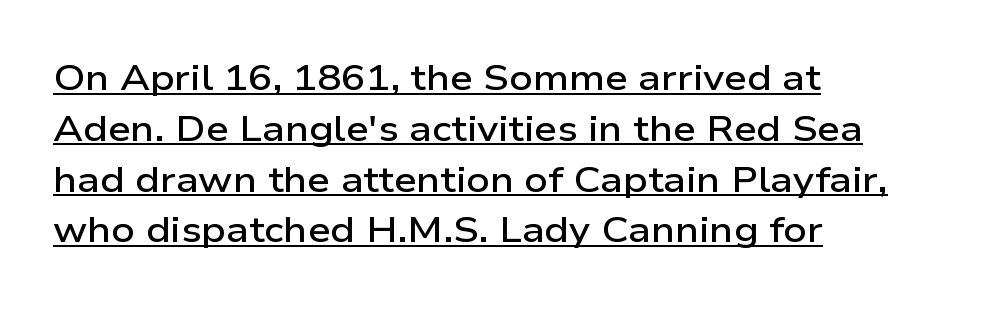
The image shows 36 px semibold, wide sans-serif type, upright; set left-aligned, normal line spacing (1.41x), normal letter spacing, underlined; low stroke contrast and a medium x-height.
